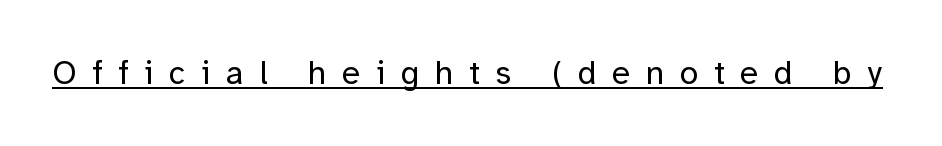
Nope, not italic — everything's standing straight. The letterforms stand isolated, each surrounded by extra space. The glyphs are accompanied by a horizontal stroke just below them. Nothing sits at the stroke ends, so this counts as sans-serif. These glyphs show unthickened strokes, regular width or finer.
